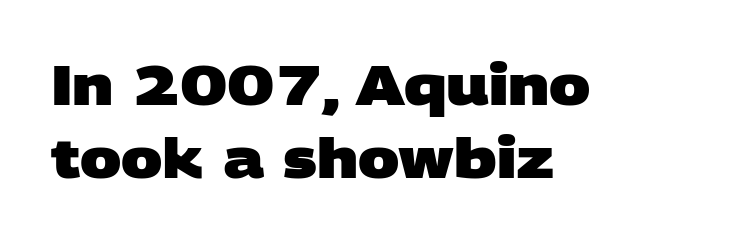
The font is running at its bold setting. A typesetter would call this leading conventional body-copy spacing. Just letters on the line, the space beneath them empty. The passage shown has conventional tracking throughout. You could not count columns in this text — the font is proportionally spaced.
